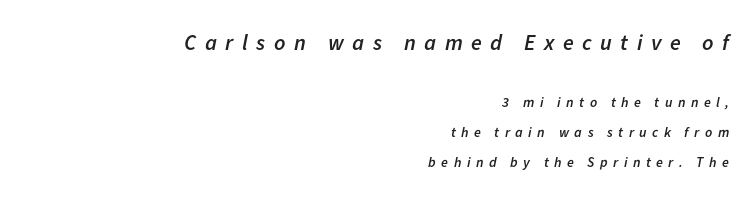
The image shows 22 px text type, italic (leaning right); set right-aligned, loose line spacing (2.14x), unusually wide letter spacing (+0.39 em), not underlined; the first (top) block is 1.57x larger.
